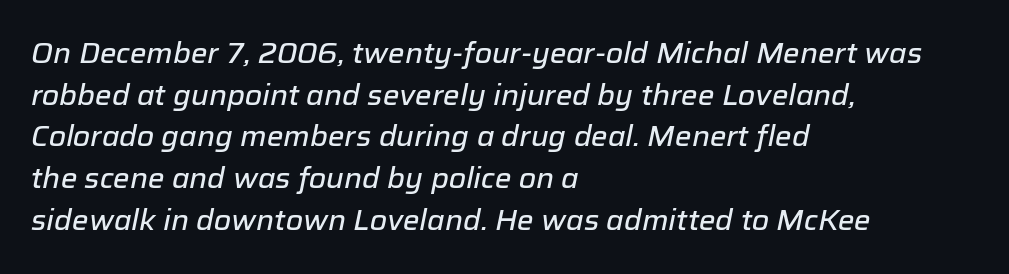
The image shows 28 px text type, italic (leaning right); set left-aligned, normal line spacing (1.49x), normal letter spacing, not underlined; low stroke contrast and a medium x-height.
